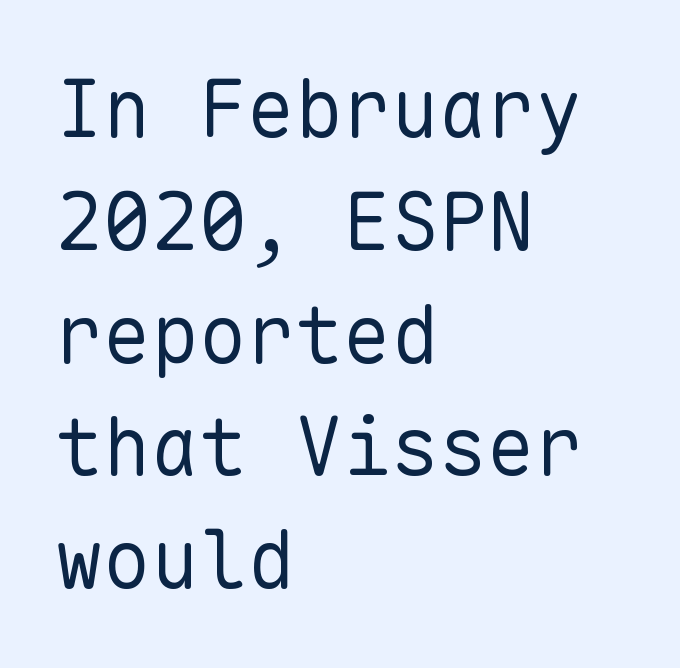
The image shows 80 px regular-weight sans-serif type, upright, monospaced; set left-aligned, normal line spacing (1.41x), normal letter spacing, not underlined; low stroke contrast and a medium x-height.
